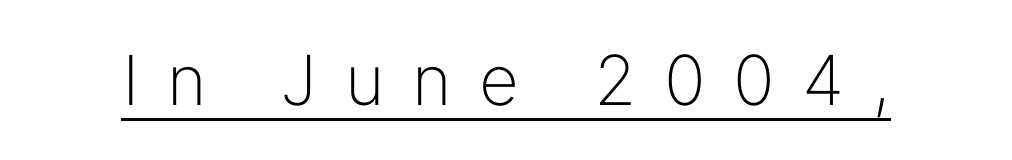
{"serif": "no", "italic": "no", "bold": "no", "weight": "light", "width": "normal", "stroke_contrast": "low", "x_height": "medium", "monospaced": "no", "underline": "yes", "letter_spacing": "wide", "letter_spacing_em": 0.4, "glyph_px": 69}
